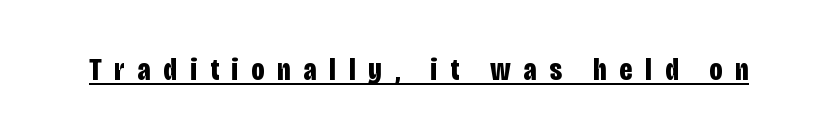
The image shows 31 px bold, condensed sans-serif type, upright; set unusually wide letter spacing (+0.42 em), underlined; low stroke contrast and a large x-height.
